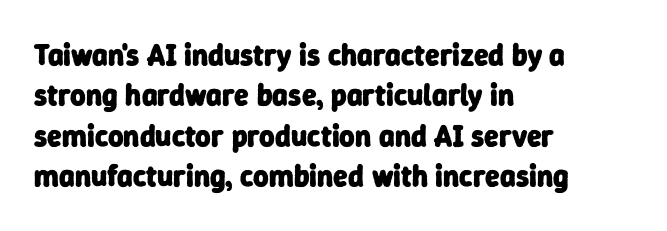
{"serif": "no", "bold": "yes", "weight": "heavy", "width": "normal", "stroke_contrast": "low", "x_height": "medium", "monospaced": "no", "underline": "no", "align": "left", "line_spacing": "normal", "line_spacing_ratio": 1.35, "letter_spacing": "normal", "letter_spacing_em": 0.0, "glyph_px": 30}
